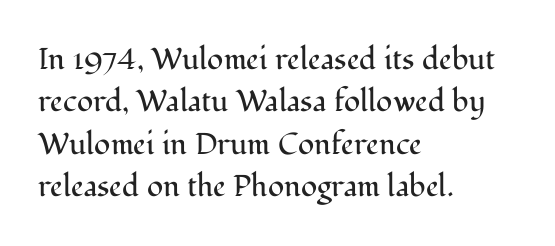
Little horizontal feet cap the strokes, marking this as serif type. This sample uses an upright cut, with every glyph sitting square on the baseline. The space directly below the letters is spotless. The passage shown stacks its lines at a standard gap.
